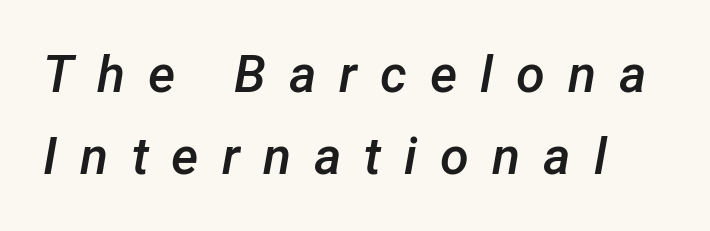
A typesetter would call this proportional, since set widths differ per character. Does the weight exceed regular? Yes, but only to semibold. A clean baseline with only descenders dipping below it. Vertically, the passage feels balanced, rows spaced as you'd expect. The axis of the letterforms is tilted away from vertical. A typesetter would call this heavily tracked-out type.
